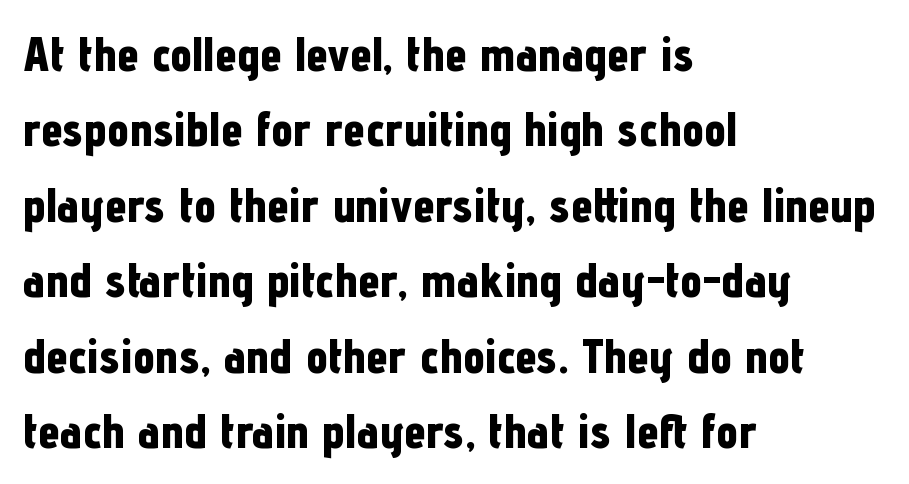
{"serif": "no", "italic": "no", "bold": "yes", "weight": "bold", "width": "condensed", "stroke_contrast": "low", "x_height": "medium", "monospaced": "no", "underline": "no", "align": "left", "line_spacing": "normal", "line_spacing_ratio": 1.54, "letter_spacing": "normal", "letter_spacing_em": 0.0, "glyph_px": 49}
